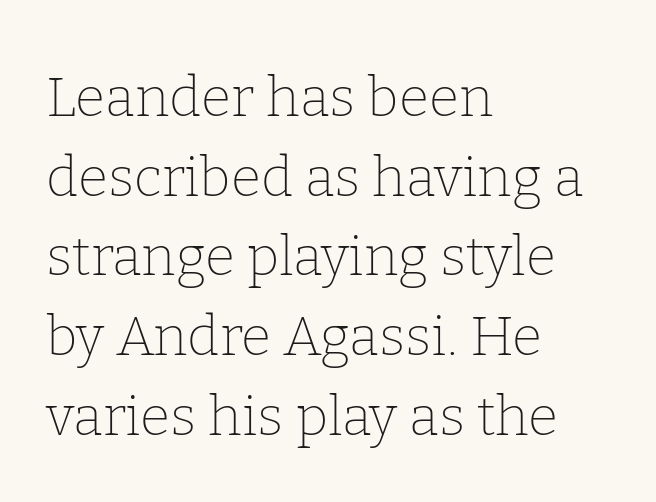
Only glyphs here, with clear space below each row. Heaviness? Minimal to ordinary, like unemphasized prose. Varying glyph widths throughout — classic text-font behaviour. If you measured baseline to baseline, you'd find a middling distance.
